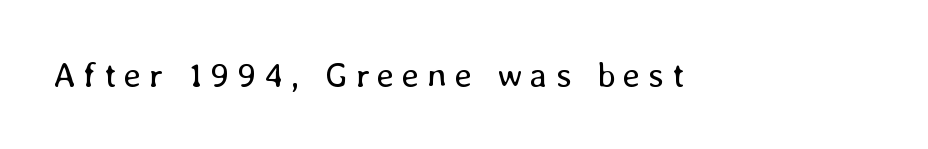
{"italic": "no", "bold": "no", "weight": "regular", "width": "normal", "stroke_contrast": "low", "x_height": "medium", "monospaced": "no", "underline": "no", "letter_spacing": "wide", "letter_spacing_em": 0.22, "glyph_px": 35}
